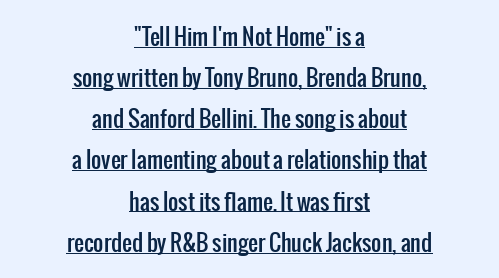
The image shows 22 px text type, upright; set centered, line spacing 1.87x, normal letter spacing, underlined.
